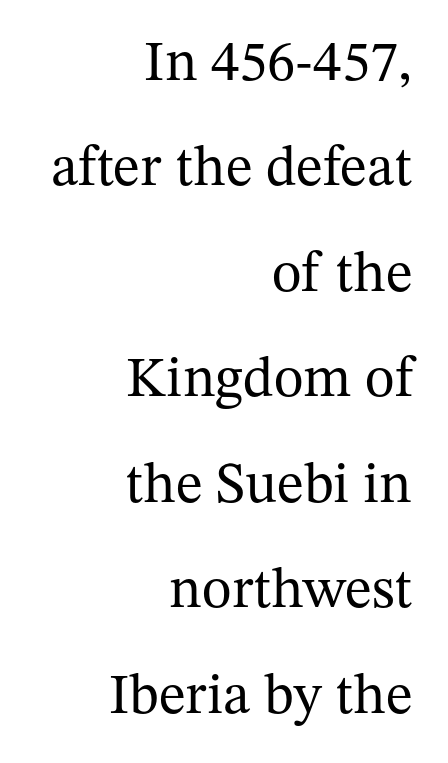
{"serif": "yes", "italic": "no", "bold": "no", "weight": "regular", "width": "normal", "stroke_contrast": "medium", "x_height": "medium", "monospaced": "no", "underline": "no", "align": "right", "line_spacing_ratio": 1.85, "letter_spacing": "normal", "letter_spacing_em": 0.0, "glyph_px": 57}
